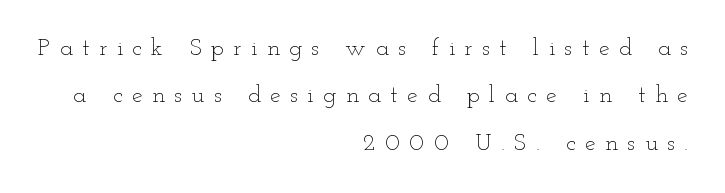
Honestly, there is no underline to notice here at all. A quiet, ordinary-to-light weight characterises the typeface. Students, note that the glyphs here are deliberately spaced far apart. In terms of leading, this rendering errs on the spacious side. Horizontal alignment here is rightward, an uncommon choice for prose.
